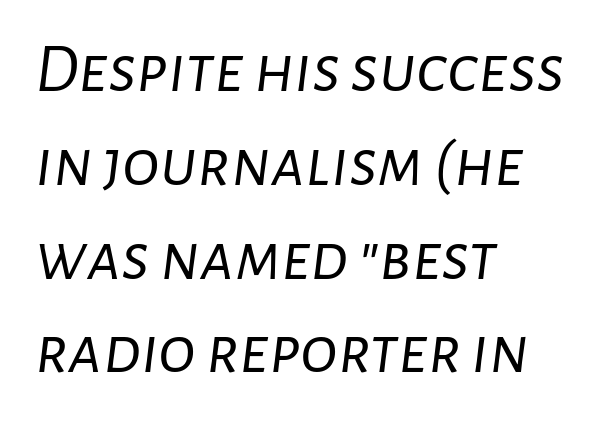
The image shows 70 px light type, italic (leaning right); set left-aligned, normal line spacing (1.34x), normal letter spacing, not underlined; low stroke contrast and a medium x-height.
